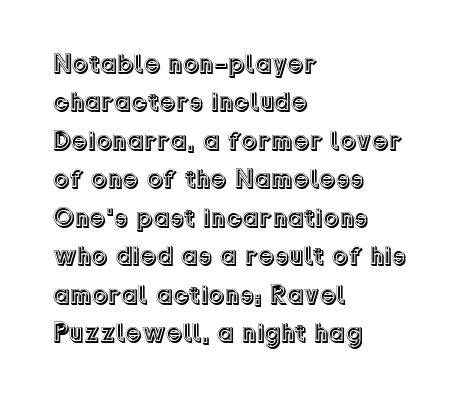
The image shows 26 px text type, upright; set left-aligned, normal line spacing (1.48x), normal letter spacing, not underlined.
